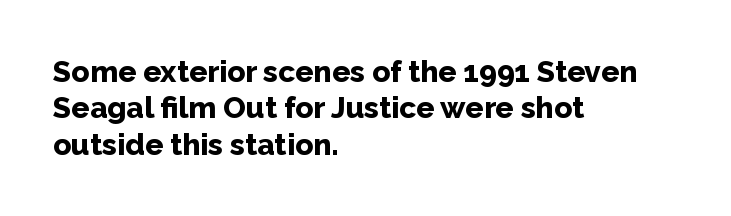
Words float on clear page, feet unadorned. Upright lettering throughout. Is this a sans? Yes — the strokes have no serifs. Between one letter and the next there's only the usual sliver of space.
